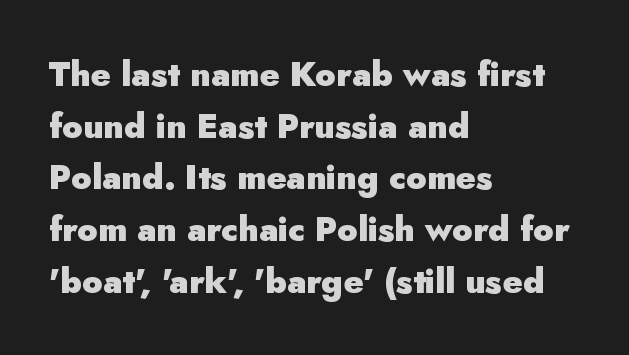
The image shows 34 px heavy sans-serif type, upright; set left-aligned, normal line spacing (1.52x), normal letter spacing, not underlined; low stroke contrast and a small x-height.
